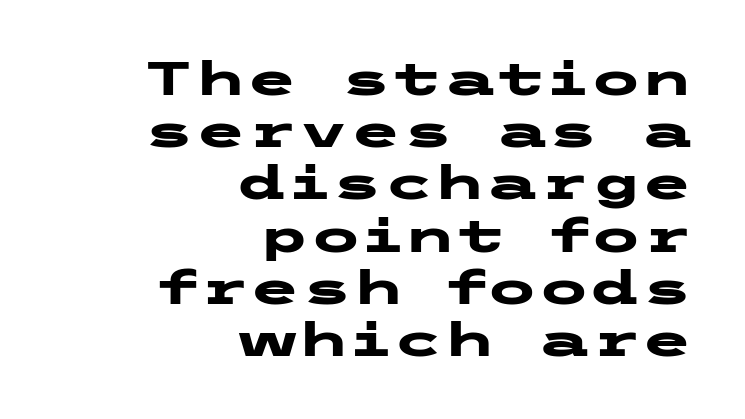
The image shows 47 px heavy, wide sans-serif type, upright; set right-aligned, tight line spacing (1.11x), normal letter spacing, not underlined; low stroke contrast and a medium x-height.
